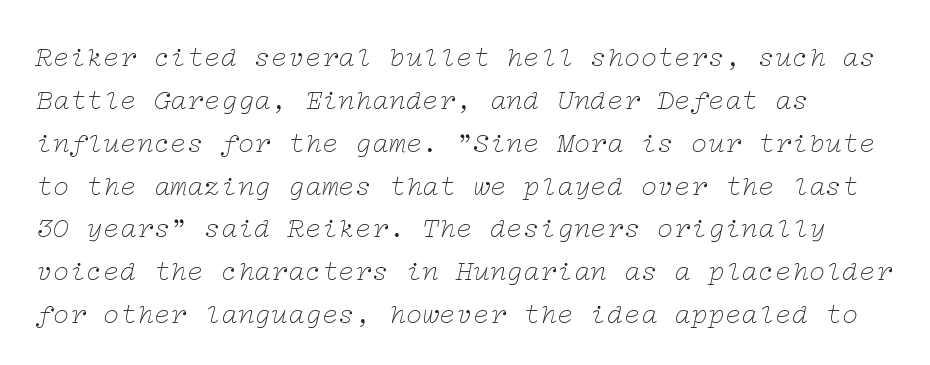
{"serif": "yes", "italic": "yes", "lean": "right", "slant_degrees": 12, "bold": "no", "weight": "thin", "width": "wide", "stroke_contrast": "low", "x_height": "medium", "underline": "no", "line_spacing": "normal", "line_spacing_ratio": 1.53, "letter_spacing": "normal", "letter_spacing_em": 0.0, "glyph_px": 28}
